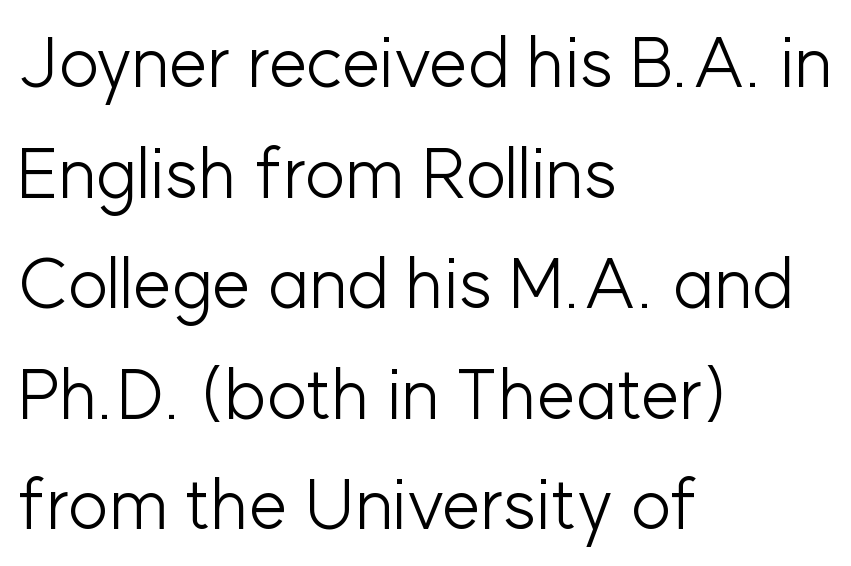
Q: Is the text bold? A: No.
Q: Is the text italic (slanted)? A: No, it is upright.
Q: Is the typeface a serif or a sans-serif typeface? A: Sans-serif.
Q: Is the text underlined? A: No.
Q: How is the paragraph aligned? A: Left-aligned.
Q: Is the spacing between letters normal or unusually wide? A: Normal.
Q: Is the spacing between lines tight, normal or loose? A: Normal.
Q: Width (condensed, normal, or wide)? A: Normal.
Q: Stroke contrast? A: Low.
Q: x-height? A: Medium.
Q: Monospaced? A: No.
